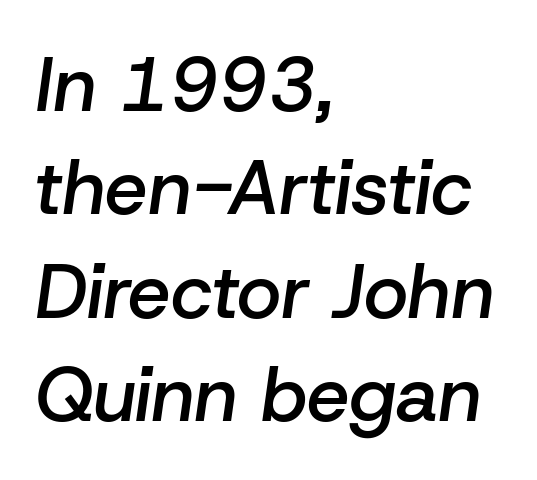
Q: Is the text bold? A: Semi-bold.
Q: Is the text italic (slanted)? A: Yes, it leans right by about 8 degrees.
Q: Is the text underlined? A: No.
Q: How is the paragraph aligned? A: Left-aligned.
Q: Is the spacing between letters normal or unusually wide? A: Normal.
Q: Is the spacing between lines tight, normal or loose? A: Normal.
Q: Width (condensed, normal, or wide)? A: Normal.
Q: Stroke contrast? A: Low.
Q: x-height? A: Medium.
Q: Monospaced? A: No.
